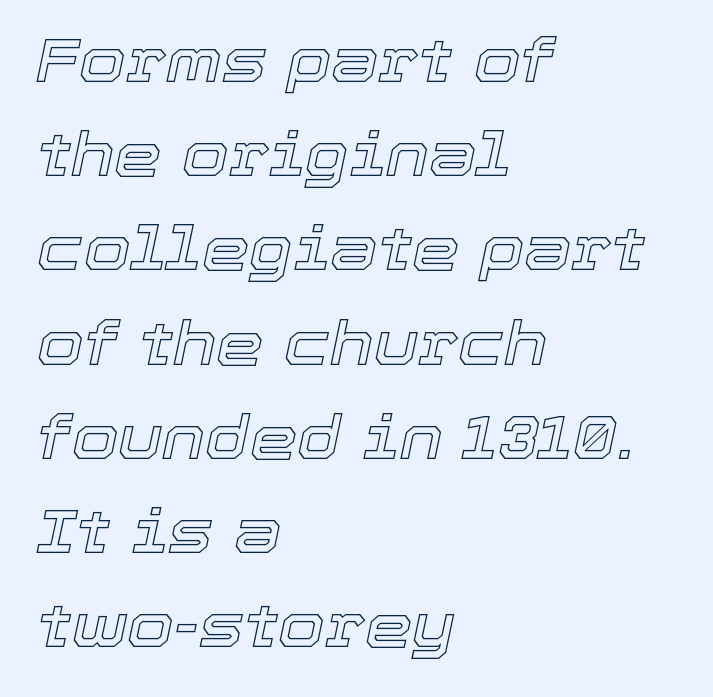
The image shows 60 px text type, italic (leaning right); set left-aligned, normal line spacing (1.57x), normal letter spacing, not underlined; a medium x-height.
